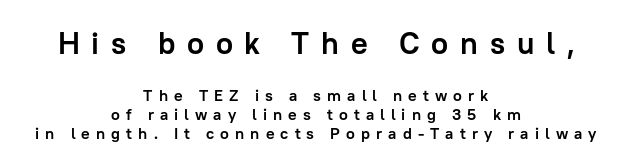
{"serif": "no", "italic": "no", "bold": "yes", "weight": "semibold", "width": "normal", "stroke_contrast": "low", "x_height": "medium", "monospaced": "no", "underline": "no", "align": "center", "line_spacing_ratio": 1.19, "letter_spacing": "wide", "letter_spacing_em": 0.38, "larger_block": "first", "size_ratio": 1.94, "glyph_px": 31}
